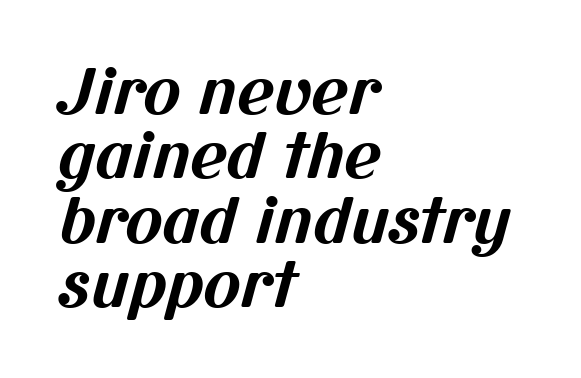
Q: Is the text bold? A: Yes.
Q: Is the typeface a serif or a sans-serif typeface? A: Sans-serif.
Q: Is the text underlined? A: No.
Q: How is the paragraph aligned? A: Left-aligned.
Q: Is the spacing between letters normal or unusually wide? A: Normal.
Q: Is the spacing between lines tight, normal or loose? A: Tight.
Q: Width (condensed, normal, or wide)? A: Normal.
Q: Stroke contrast? A: Medium.
Q: x-height? A: Medium.
Q: Monospaced? A: No.
